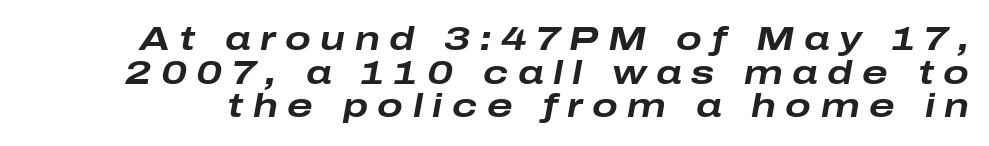
The image shows 34 px bold, wide type, italic (leaning right); set tight line spacing (0.99x), unusually wide letter spacing (+0.28 em), not underlined; low stroke contrast and a medium x-height.
